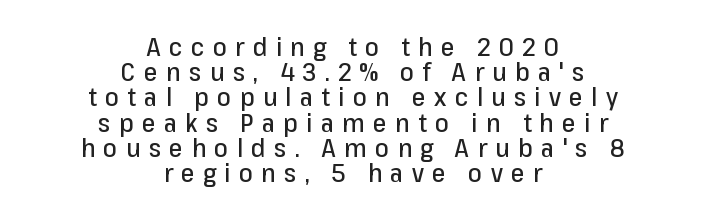
{"italic": "no", "underline": "no", "align": "center", "line_spacing": "tight", "line_spacing_ratio": 1.01, "letter_spacing": "wide", "letter_spacing_em": 0.33, "glyph_px": 25}
